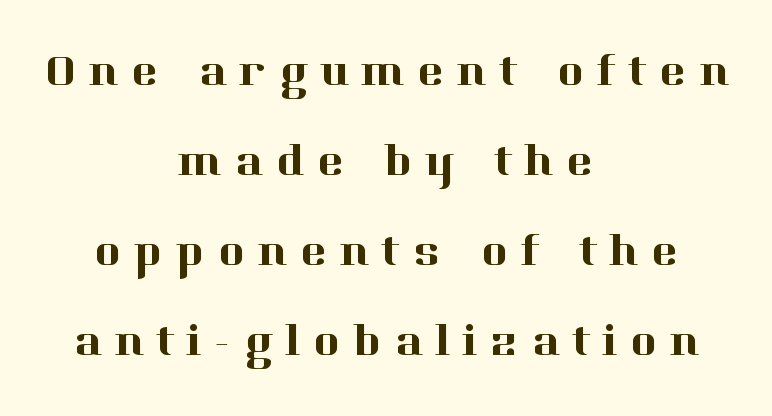
{"serif": "yes", "italic": "no", "width": "normal", "stroke_contrast": "high", "x_height": "medium", "monospaced": "no", "underline": "no", "align": "center", "line_spacing": "loose", "line_spacing_ratio": 1.96, "letter_spacing": "wide", "letter_spacing_em": 0.28, "glyph_px": 46}
